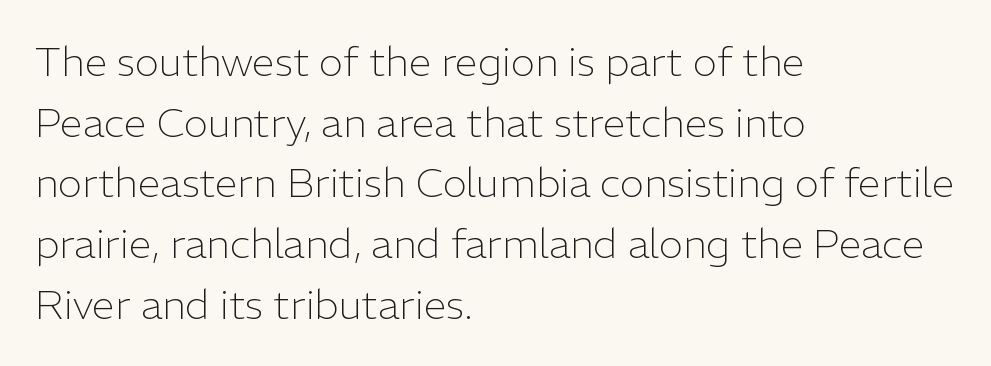
Horizontal alignment here is leftward, the default for most running prose. The font family rendered here belongs to the sans-serif group. Each new line begins a customary step beneath the previous one. Compared with typical body copy, the letter spacing here is the same. Type without underlining.
